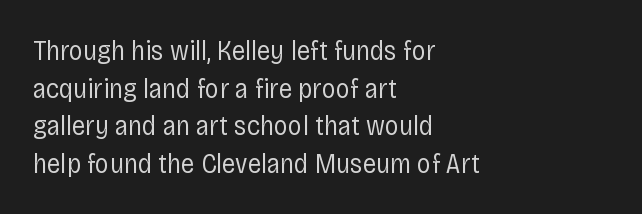
Q: Is the text bold? A: No.
Q: Is the text italic (slanted)? A: No, it is upright.
Q: Is the typeface a serif or a sans-serif typeface? A: Sans-serif.
Q: Is the text underlined? A: No.
Q: How is the paragraph aligned? A: Left-aligned.
Q: Is the spacing between letters normal or unusually wide? A: Normal.
Q: Is the spacing between lines tight, normal or loose? A: Normal.
Q: Width (condensed, normal, or wide)? A: Condensed.
Q: Stroke contrast? A: Low.
Q: x-height? A: Large.
Q: Monospaced? A: No.
